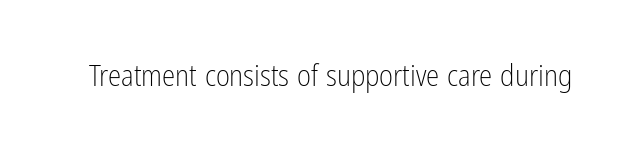
Q: Is the text bold? A: No.
Q: Is the text italic (slanted)? A: No, it is upright.
Q: Is the typeface a serif or a sans-serif typeface? A: Sans-serif.
Q: Is the text underlined? A: No.
Q: Is the spacing between letters normal or unusually wide? A: Normal.
Q: Width (condensed, normal, or wide)? A: Condensed.
Q: Stroke contrast? A: Low.
Q: x-height? A: Medium.
Q: Monospaced? A: No.
